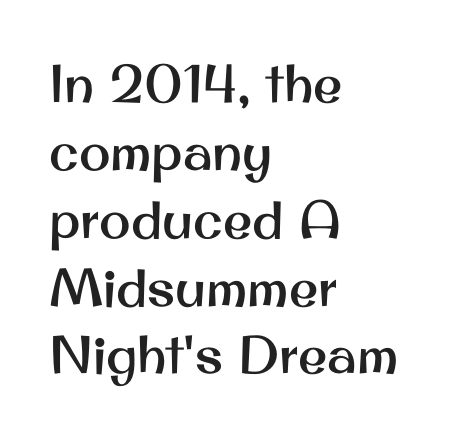
This is roman type, the default non-slanted kind. Observe the absence of serifs on each vertical stroke in this sample. The type is set solid horizontally, with unmodified tracking. Underlining? Definitely not there. Line spacing here is normal.
